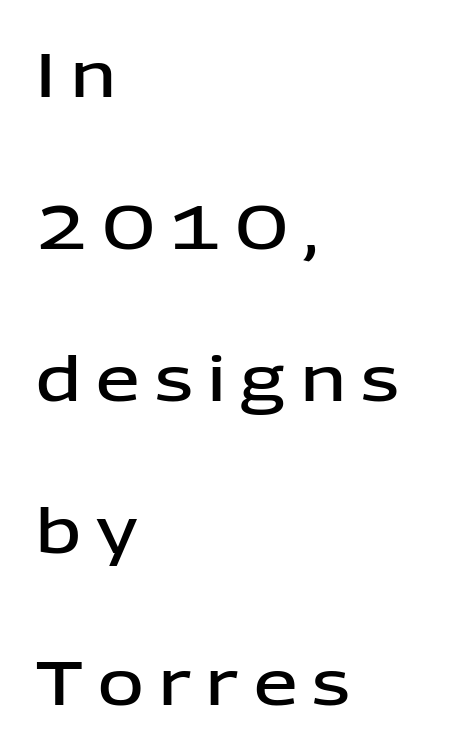
The image shows 62 px semibold sans-serif type, upright; set left-aligned, loose line spacing (2.45x), unusually wide letter spacing (+0.25 em), not underlined; low stroke contrast and a medium x-height.
